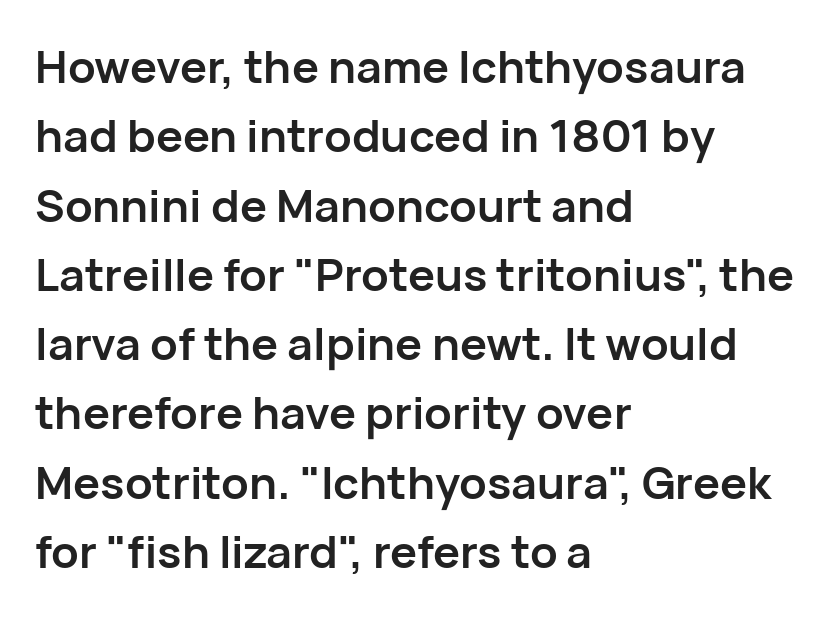
You can tell it's not italic because the verticals are truly vertical. The designer went with a sans here, leaving each stem footless. Words float on clear page, feet unadorned. The compositor pushed each line to the left boundary. The passage shown stacks its lines at a standard gap. This is heavy type, rendered in bold.
